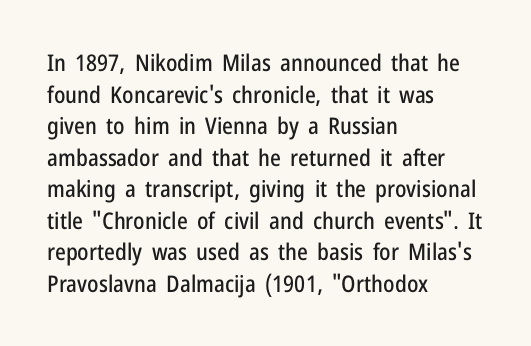
{"italic": "no", "underline": "no", "align": "left", "line_spacing": "normal", "line_spacing_ratio": 1.37, "letter_spacing": "normal", "letter_spacing_em": 0.0, "glyph_px": 23}
